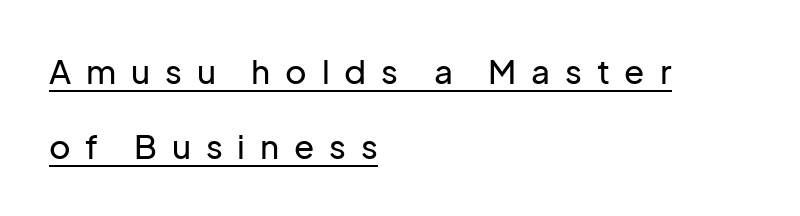
{"serif": "no", "italic": "no", "width": "normal", "stroke_contrast": "low", "x_height": "medium", "monospaced": "no", "underline": "yes", "align": "left", "line_spacing": "loose", "line_spacing_ratio": 2.26, "letter_spacing": "wide", "letter_spacing_em": 0.45, "glyph_px": 33}
